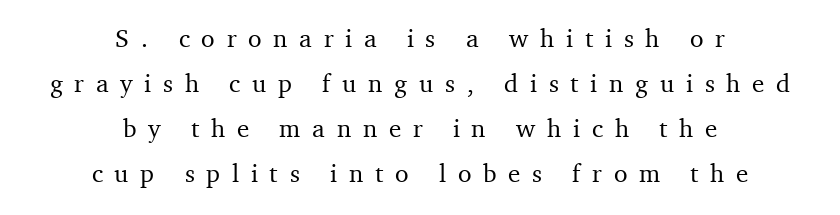
Q: Is the text italic (slanted)? A: No, it is upright.
Q: Is the text underlined? A: No.
Q: How is the paragraph aligned? A: Centered.
Q: Is the spacing between letters normal or unusually wide? A: Unusually wide.
